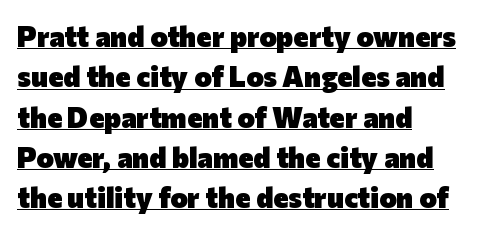
{"serif": "no", "italic": "no", "bold": "yes", "weight": "heavy", "width": "normal", "stroke_contrast": "low", "x_height": "medium", "monospaced": "no", "underline": "yes", "align": "left", "line_spacing": "normal", "line_spacing_ratio": 1.39, "letter_spacing": "normal", "letter_spacing_em": 0.0, "glyph_px": 29}
